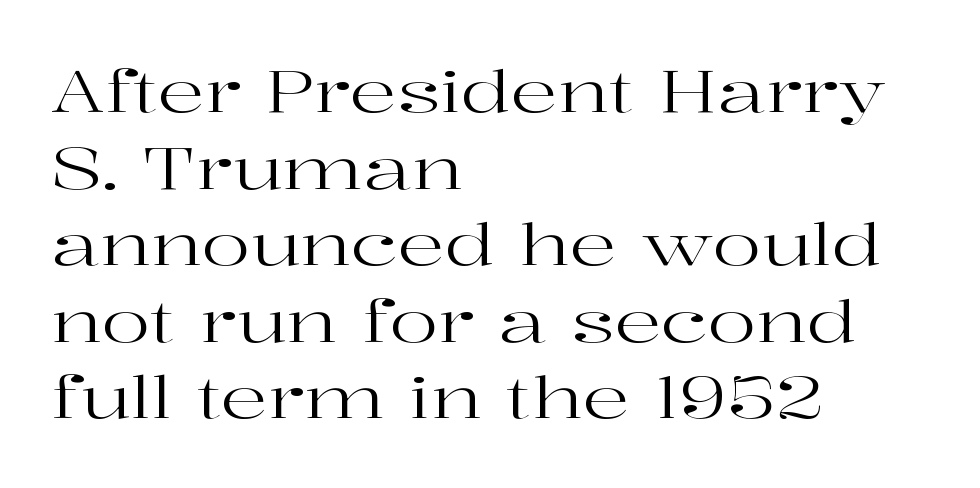
The image shows 58 px regular-weight, wide serif type, upright; set left-aligned, normal line spacing (1.32x), normal letter spacing, not underlined; high stroke contrast and a medium x-height.
